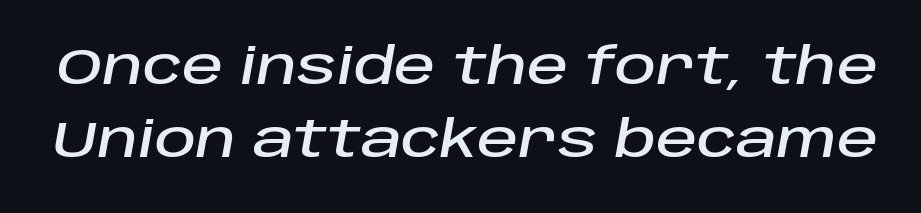
These lines are rendered in a variable-pitch font. Students, note that the glyphs here touch the page at normal intervals. The letters are slanted; this is an italic face. Beneath every word, the page is bare. This block has exactly the height ordinary leading produces.
